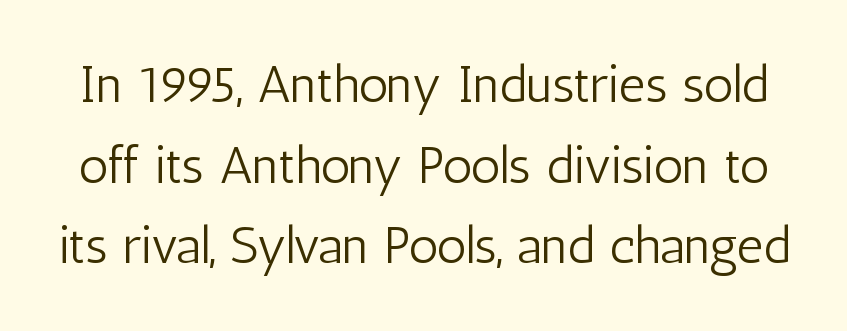
Q: Is the text bold? A: No.
Q: Is the text italic (slanted)? A: No, it is upright.
Q: Is the typeface a serif or a sans-serif typeface? A: Sans-serif.
Q: Is the text underlined? A: No.
Q: Is the spacing between letters normal or unusually wide? A: Normal.
Q: Is the spacing between lines tight, normal or loose? A: Normal.
Q: Width (condensed, normal, or wide)? A: Condensed.
Q: Stroke contrast? A: Low.
Q: x-height? A: Medium.
Q: Monospaced? A: No.
